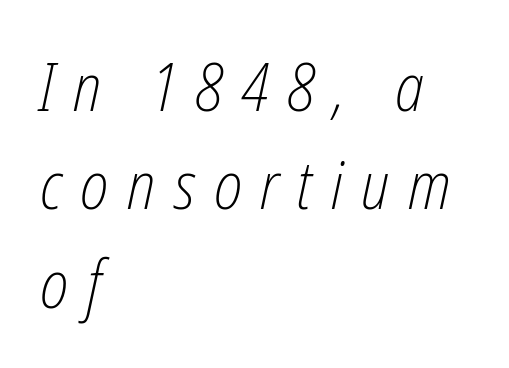
Designer's note — italics engaged. The strokes are not fattened; the text isn't bold. The passage shown is typed in a proportional face where columns would drift. Compared with typical paragraphs, the rows here are spaced about the same.
